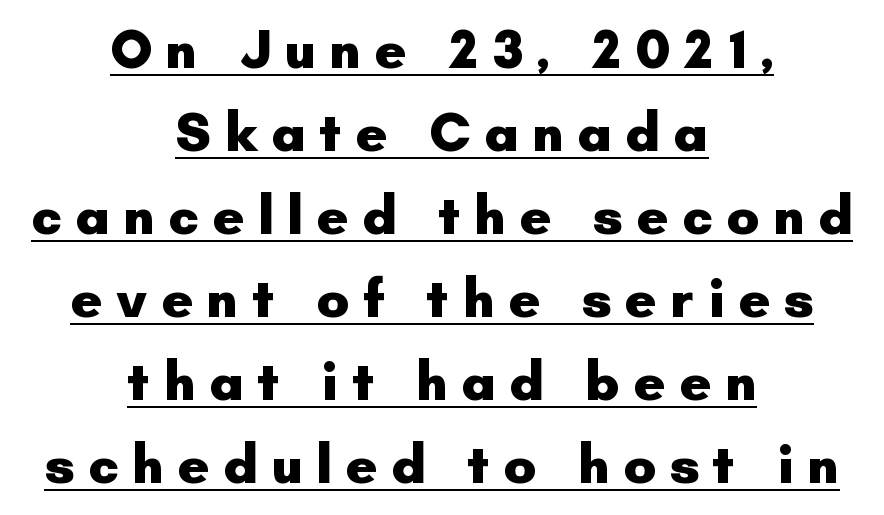
Q: Is the text bold? A: Yes.
Q: Is the text italic (slanted)? A: No, it is upright.
Q: Is the typeface a serif or a sans-serif typeface? A: Sans-serif.
Q: Is the text underlined? A: Yes.
Q: How is the paragraph aligned? A: Centered.
Q: Is the spacing between letters normal or unusually wide? A: Unusually wide.
Q: Is the spacing between lines tight, normal or loose? A: Normal.
Q: Width (condensed, normal, or wide)? A: Normal.
Q: Stroke contrast? A: Low.
Q: x-height? A: Small.
Q: Monospaced? A: No.
